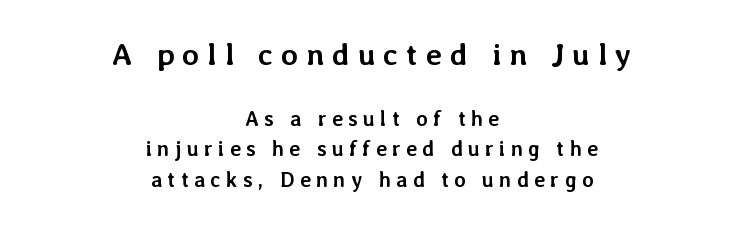
{"italic": "no", "bold": "yes", "weight": "semibold", "width": "normal", "stroke_contrast": "low", "x_height": "medium", "monospaced": "no", "underline": "no", "align": "center", "line_spacing": "normal", "line_spacing_ratio": 1.45, "letter_spacing": "wide", "letter_spacing_em": 0.25, "larger_block": "first", "size_ratio": 1.48, "glyph_px": 31}
